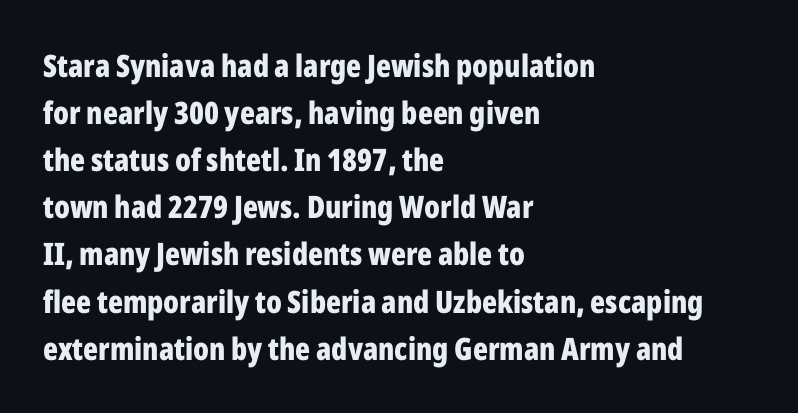
The image shows 31 px bold, condensed sans-serif type, upright; set left-aligned, normal line spacing (1.52x), normal letter spacing, not underlined; low stroke contrast and a medium x-height.
